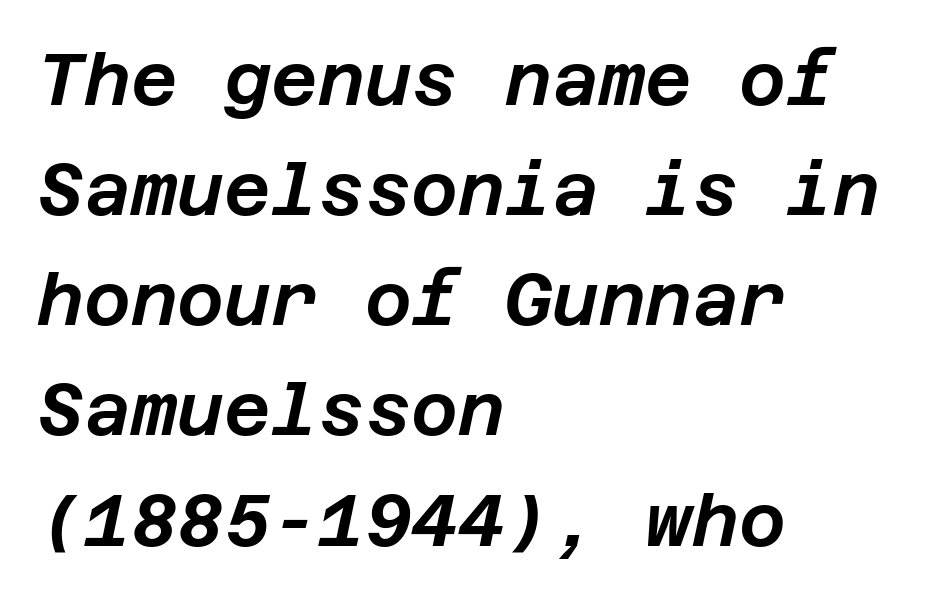
The image shows 72 px text type, italic (leaning right); set left-aligned, normal line spacing (1.53x), normal letter spacing, not underlined; low stroke contrast and a large x-height.
